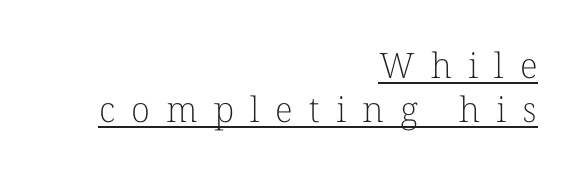
Q: Is the text bold? A: No.
Q: Is the text italic (slanted)? A: No, it is upright.
Q: Is the typeface a serif or a sans-serif typeface? A: Serif.
Q: Is the text underlined? A: Yes.
Q: How is the paragraph aligned? A: Right-aligned.
Q: Is the spacing between letters normal or unusually wide? A: Unusually wide.
Q: Is the spacing between lines tight, normal or loose? A: Normal.
Q: Width (condensed, normal, or wide)? A: Normal.
Q: Stroke contrast? A: Low.
Q: x-height? A: Medium.
Q: Monospaced? A: No.
